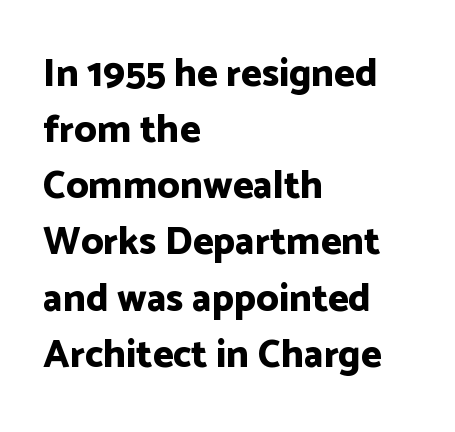
Q: Is the text bold? A: Yes.
Q: Is the text italic (slanted)? A: No, it is upright.
Q: Is the typeface a serif or a sans-serif typeface? A: Sans-serif.
Q: Is the text underlined? A: No.
Q: How is the paragraph aligned? A: Left-aligned.
Q: Is the spacing between letters normal or unusually wide? A: Normal.
Q: Is the spacing between lines tight, normal or loose? A: Normal.
Q: Width (condensed, normal, or wide)? A: Normal.
Q: Stroke contrast? A: Low.
Q: x-height? A: Medium.
Q: Monospaced? A: No.
